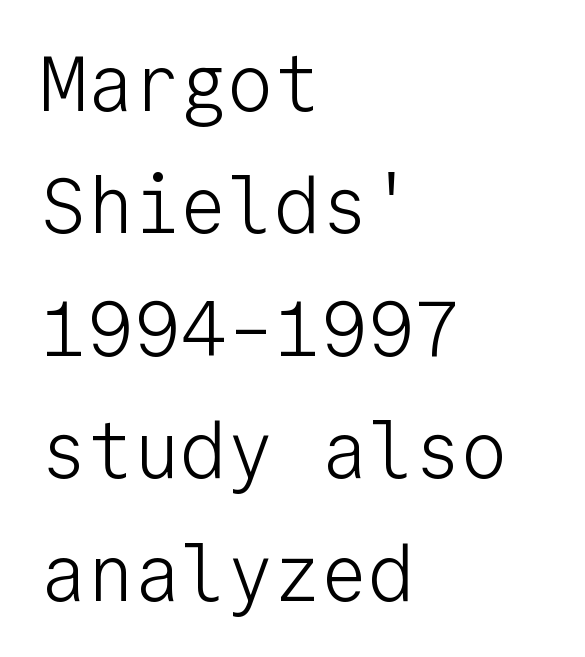
Each line starts at the same left margin while the right side varies. Heft: none added — not bold. A typesetter would mark this as roman, not italic. If you measured baseline to baseline, you'd find a middling distance. Every character here occupies the same horizontal width, giving the sample a typewriter-like rhythm.
